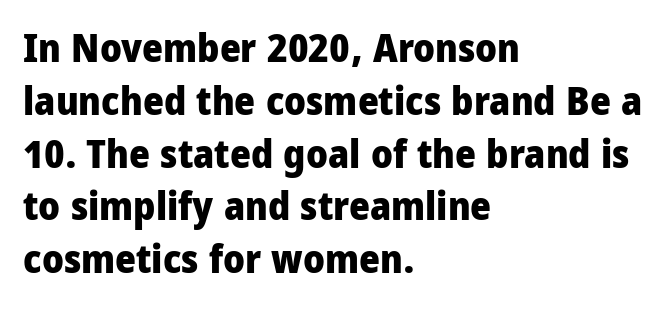
The image shows 40 px heavy, condensed sans-serif type, upright; set left-aligned, normal line spacing (1.32x), normal letter spacing, not underlined; low stroke contrast and a large x-height.
